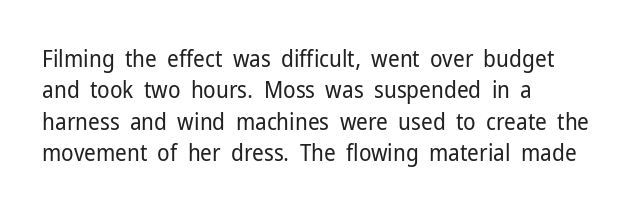
Q: Is the text bold? A: No.
Q: Is the text italic (slanted)? A: No, it is upright.
Q: Is the text underlined? A: No.
Q: How is the paragraph aligned? A: Left-aligned.
Q: Is the spacing between letters normal or unusually wide? A: Normal.
Q: Is the spacing between lines tight, normal or loose? A: Normal.
